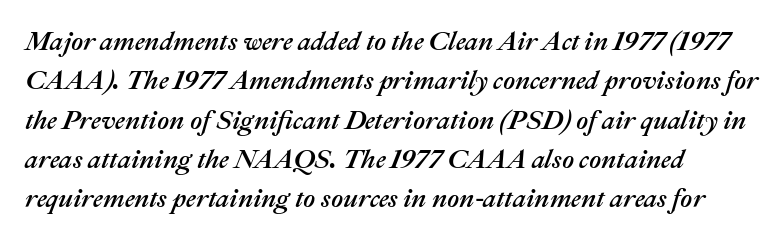
{"italic": "yes", "lean": "right", "slant_degrees": 22, "underline": "no", "align": "left", "line_spacing": "normal", "line_spacing_ratio": 1.51, "letter_spacing": "normal", "letter_spacing_em": 0.0, "glyph_px": 26}
